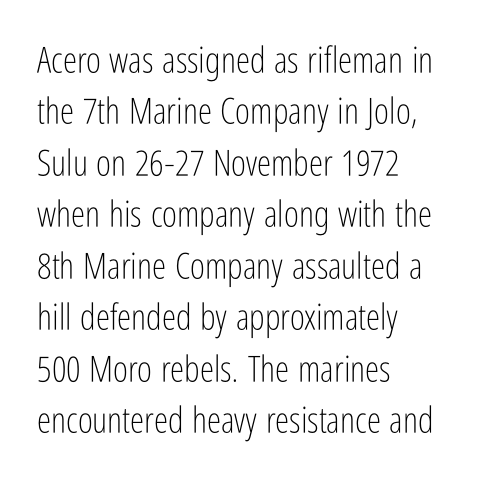
The image shows 36 px light, condensed sans-serif type, upright; set left-aligned, normal line spacing (1.43x), normal letter spacing, not underlined; low stroke contrast and a medium x-height.
